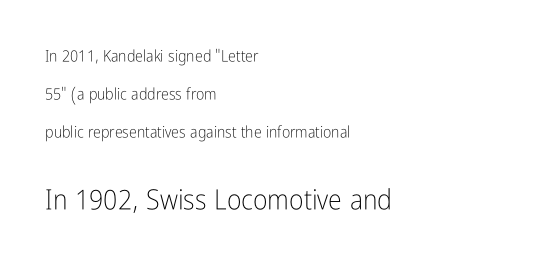
The font sits on the lighter half of the weight spectrum, regular included. Characters remain perfectly vertical along every line. Interline gaps are noticeably wide in this sample. Spacing verdict: proportional, widths tailored to each character.
